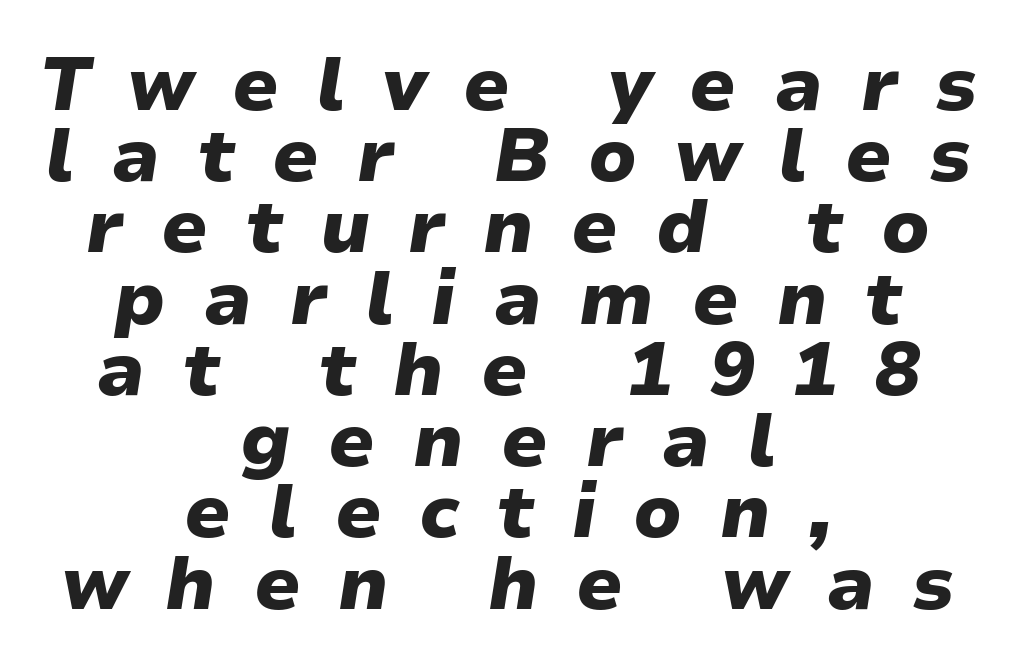
{"italic": "yes", "lean": "right", "slant_degrees": 9, "bold": "yes", "weight": "heavy", "width": "normal", "stroke_contrast": "low", "x_height": "medium", "monospaced": "no", "underline": "no", "align": "center", "line_spacing": "tight", "line_spacing_ratio": 0.95, "letter_spacing": "wide", "letter_spacing_em": 0.5, "glyph_px": 75}
